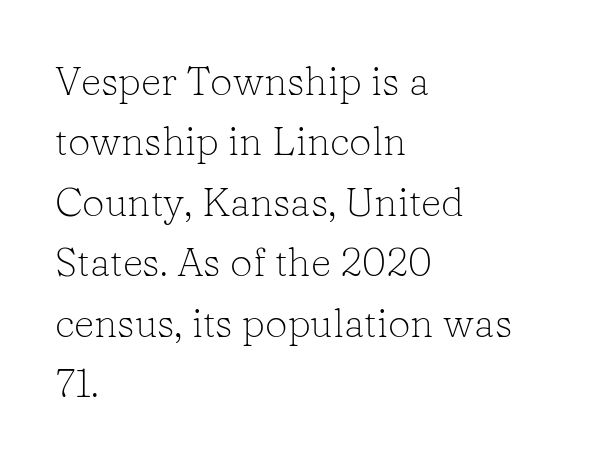
{"serif": "yes", "italic": "no", "bold": "no", "weight": "light", "width": "normal", "stroke_contrast": "low", "x_height": "medium", "monospaced": "no", "underline": "no", "align": "left", "line_spacing": "normal", "line_spacing_ratio": 1.51, "letter_spacing": "normal", "letter_spacing_em": 0.0, "glyph_px": 40}
